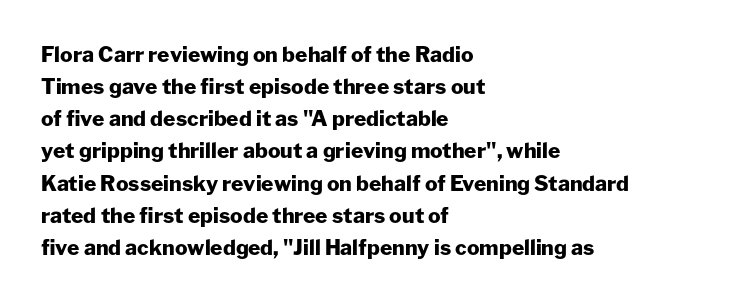
{"italic": "no", "bold": "yes", "underline": "no", "align": "left", "line_spacing": "normal", "line_spacing_ratio": 1.53, "letter_spacing": "normal", "letter_spacing_em": 0.0, "glyph_px": 21}
